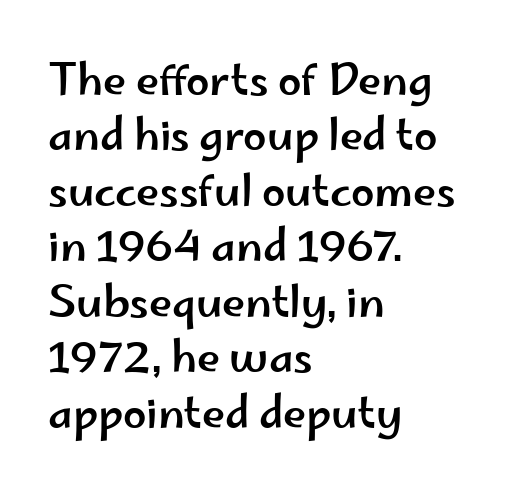
Q: Is the text italic (slanted)? A: No, it is upright.
Q: Is the typeface a serif or a sans-serif typeface? A: Sans-serif.
Q: Is the text underlined? A: No.
Q: How is the paragraph aligned? A: Left-aligned.
Q: Is the spacing between letters normal or unusually wide? A: Normal.
Q: Is the spacing between lines tight, normal or loose? A: Normal.
Q: Width (condensed, normal, or wide)? A: Wide.
Q: Stroke contrast? A: Low.
Q: x-height? A: Small.
Q: Monospaced? A: No.
